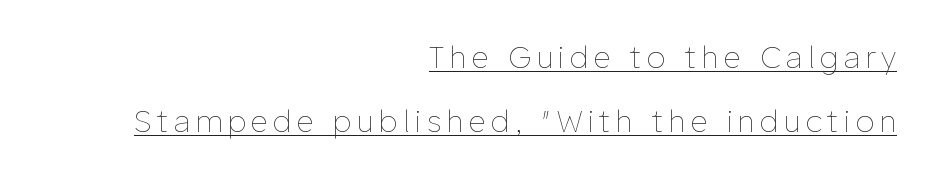
The image shows 30 px thin type, upright; set right-aligned, loose line spacing (2.14x), underlined; low stroke contrast and a medium x-height.
